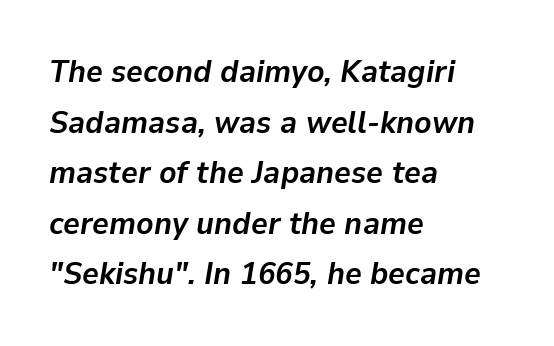
{"italic": "yes", "lean": "right", "slant_degrees": 9, "bold": "yes", "weight": "semibold", "width": "normal", "stroke_contrast": "low", "x_height": "medium", "monospaced": "no", "underline": "no", "align": "left", "line_spacing": "normal", "line_spacing_ratio": 1.58, "letter_spacing": "normal", "letter_spacing_em": 0.0, "glyph_px": 32}
